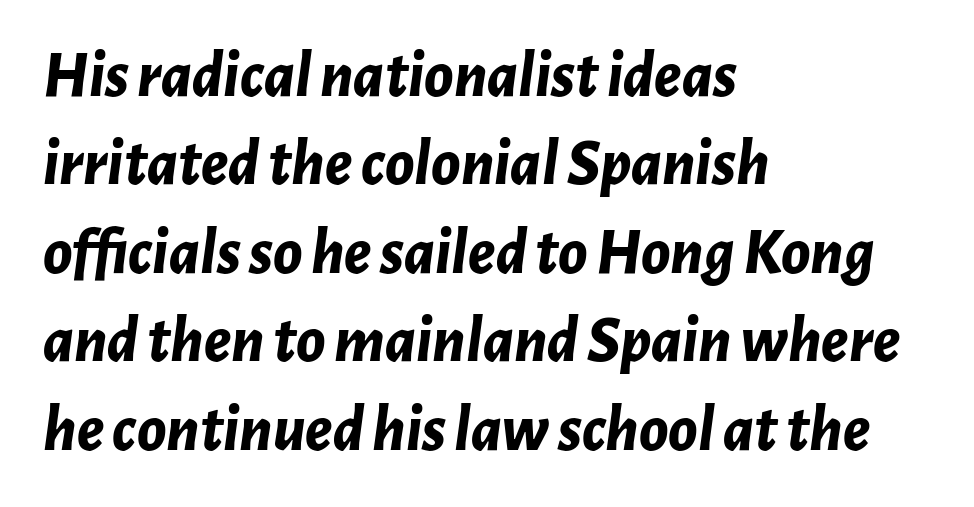
{"italic": "yes", "lean": "right", "slant_degrees": 7, "bold": "yes", "weight": "bold", "width": "normal", "stroke_contrast": "low", "x_height": "medium", "monospaced": "no", "underline": "no", "align": "left", "line_spacing": "normal", "line_spacing_ratio": 1.34, "letter_spacing": "normal", "letter_spacing_em": 0.0, "glyph_px": 66}
